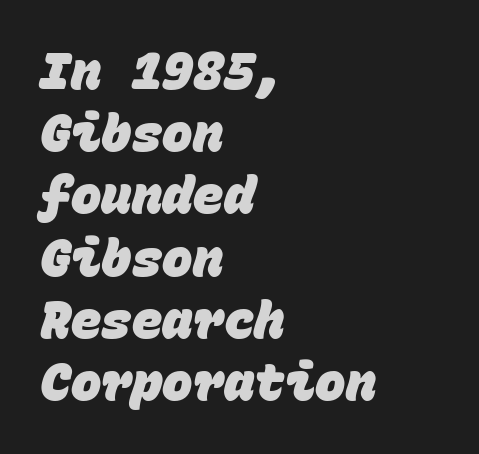
Nothing sits at the stroke ends, so this counts as sans-serif. Honestly, the letter spacing is just normal — you wouldn't notice it. This sample has the even, mechanical cadence of fixed-width lettering. The foot of each line stays bare and open. If you drew a ruler down the left edge, every line would touch it. Each glyph is drawn with heavy, bold strokes.
